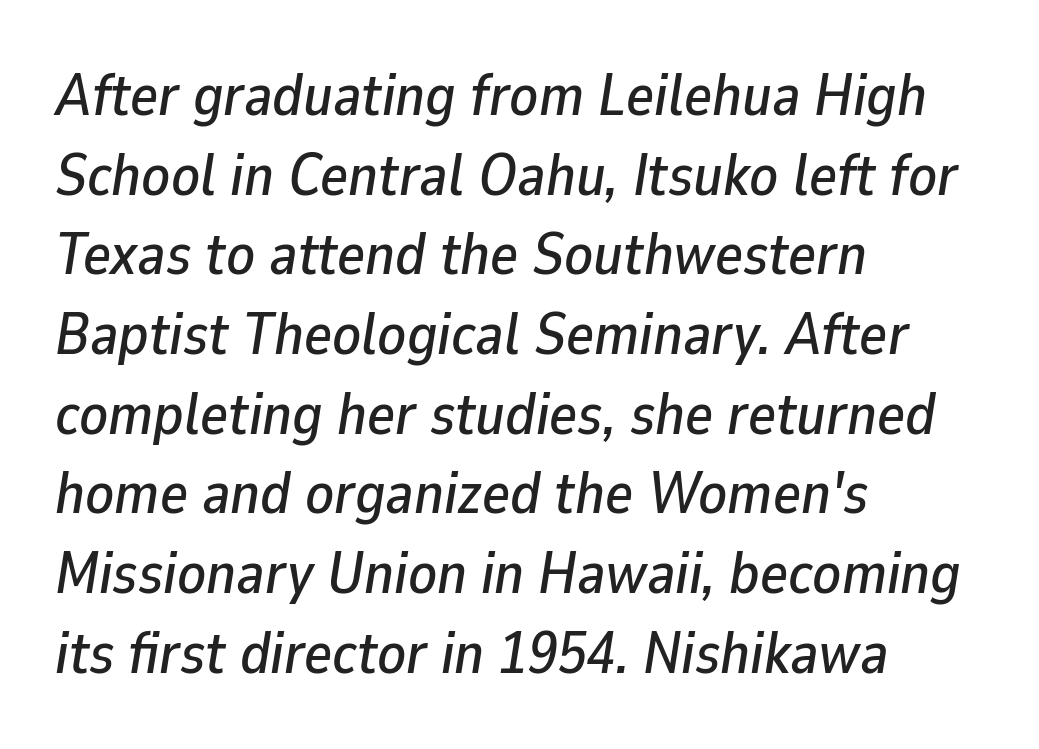
The image shows 59 px text type, italic (leaning right); set left-aligned, normal line spacing (1.35x), normal letter spacing, not underlined; low stroke contrast and a medium x-height.
